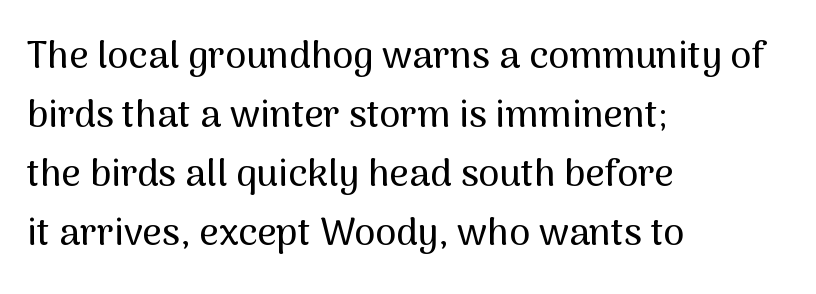
Teacher's note: observe the even left margin — that is flush-left alignment. Each word holds together tightly as a unit, with standard inter-letter gaps. The face used here is a sans, in the tradition of grotesques and geometrics. Leading matches the norm, producing a regular column.
